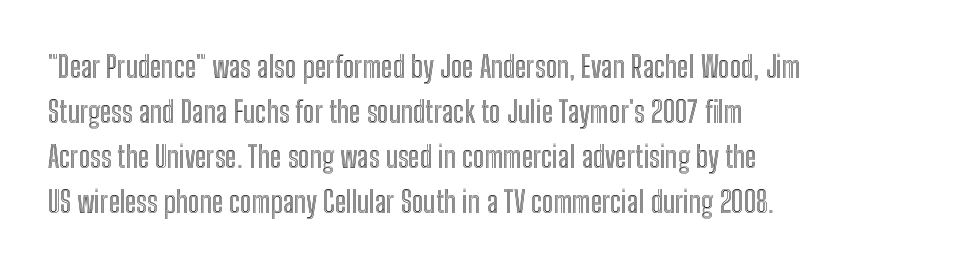
The font's upright variant was chosen for this text. Note the varied advance widths — an 'i' is clearly narrower than an 'm'. Notice how the passage keeps a crisp vertical edge on the left only. There is no visible air inserted between adjacent glyphs. Students, observe: this is what conventionally led text looks like.
